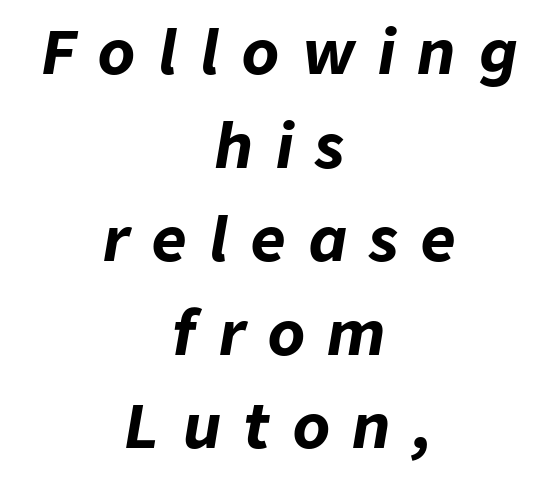
Q: Is the text bold? A: Yes.
Q: Is the text italic (slanted)? A: Yes, it leans right by about 9 degrees.
Q: Is the text underlined? A: No.
Q: How is the paragraph aligned? A: Centered.
Q: Is the spacing between letters normal or unusually wide? A: Unusually wide.
Q: Is the spacing between lines tight, normal or loose? A: Normal.
Q: Width (condensed, normal, or wide)? A: Normal.
Q: Stroke contrast? A: Low.
Q: x-height? A: Medium.
Q: Monospaced? A: No.
